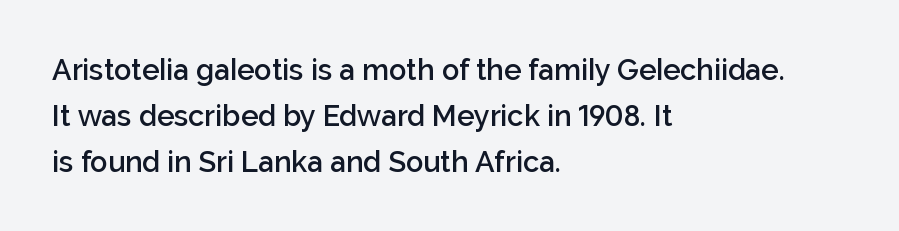
{"serif": "no", "italic": "no", "bold": "semi", "weight": "semibold", "width": "normal", "stroke_contrast": "low", "x_height": "medium", "monospaced": "no", "underline": "no", "align": "left", "line_spacing": "normal", "line_spacing_ratio": 1.58, "letter_spacing": "normal", "letter_spacing_em": 0.0, "glyph_px": 29}
